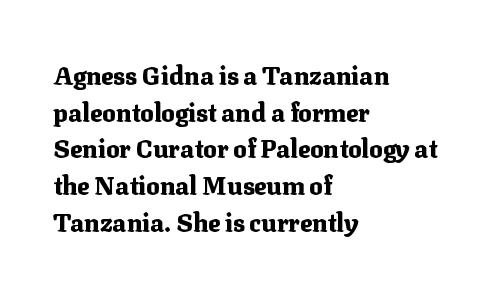
{"italic": "no", "bold": "yes", "underline": "no", "align": "left", "line_spacing": "normal", "line_spacing_ratio": 1.47, "letter_spacing": "normal", "letter_spacing_em": 0.0, "glyph_px": 25}
